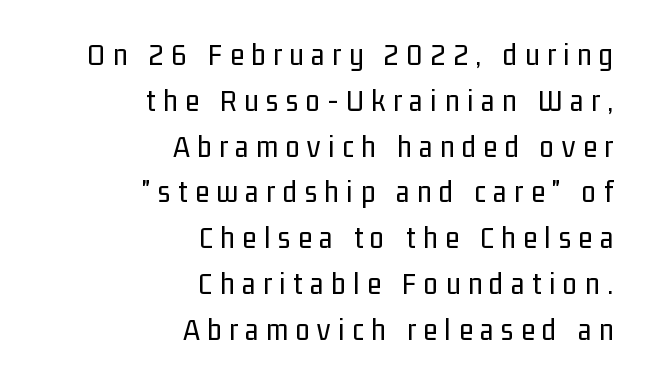
{"serif": "no", "italic": "no", "bold": "no", "weight": "regular", "width": "condensed", "stroke_contrast": "low", "x_height": "medium", "monospaced": "no", "underline": "no", "align": "right", "line_spacing": "normal", "line_spacing_ratio": 1.43, "letter_spacing": "wide", "letter_spacing_em": 0.24, "glyph_px": 32}
